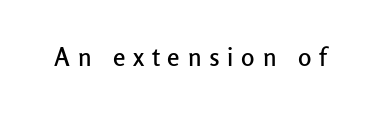
Descenders hang freely into open space. Glyph-to-glyph distance is far greater than everyday printed text. Posture: upright roman.
